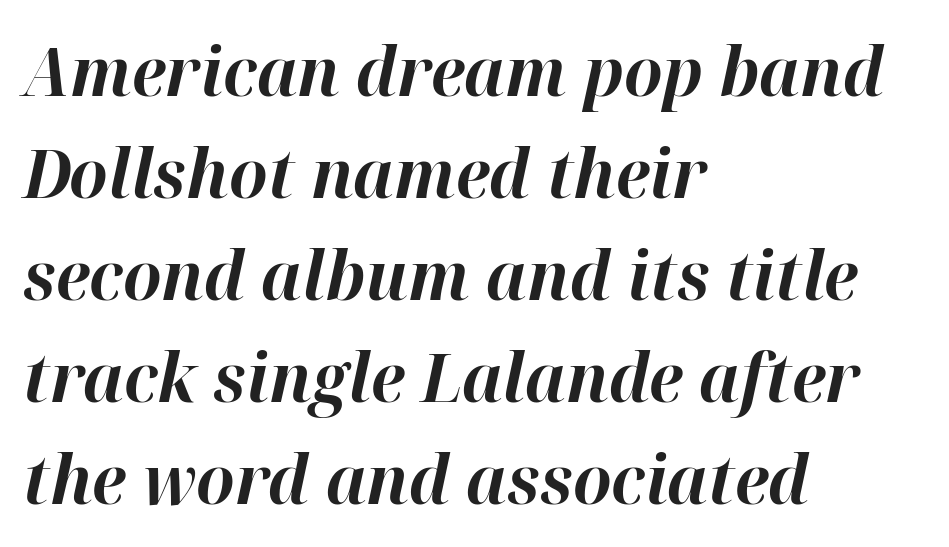
Q: Is the text bold? A: Yes.
Q: Is the text italic (slanted)? A: Yes, it leans right by about 12 degrees.
Q: Is the text underlined? A: No.
Q: How is the paragraph aligned? A: Left-aligned.
Q: Is the spacing between letters normal or unusually wide? A: Normal.
Q: Is the spacing between lines tight, normal or loose? A: Normal.
Q: Width (condensed, normal, or wide)? A: Normal.
Q: Stroke contrast? A: High.
Q: x-height? A: Medium.
Q: Monospaced? A: No.
